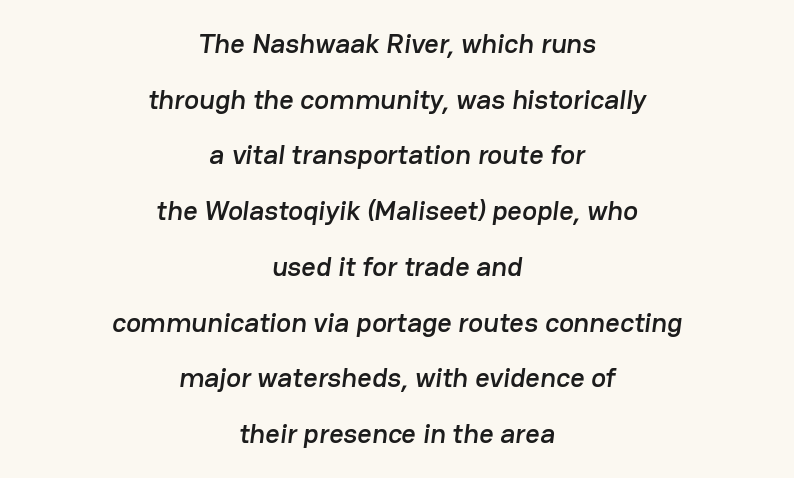
{"serif": "no", "width": "normal", "stroke_contrast": "low", "x_height": "medium", "monospaced": "no", "underline": "no", "align": "center", "line_spacing": "loose", "line_spacing_ratio": 1.99, "letter_spacing": "normal", "letter_spacing_em": 0.0, "glyph_px": 28}
